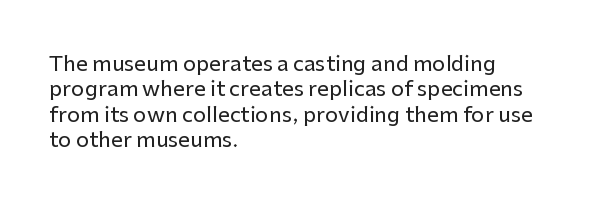
The image shows 21 px text type, upright; set left-aligned, line spacing 1.21x, normal letter spacing, not underlined.
